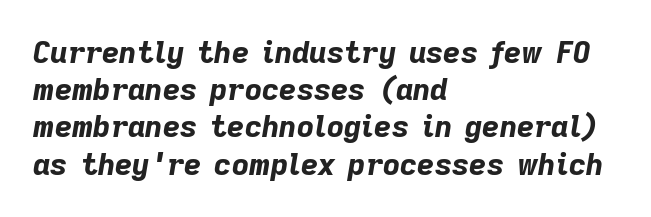
If you drew a line through each stem, it would be angled. Is this a fixed-width face? No — the glyphs have proportional, varying widths. The horizontal fit of the characters is conventional and even. Does the copy run flush right? No — it runs flush left. Pretty heavy lettering here — definitely bold.
